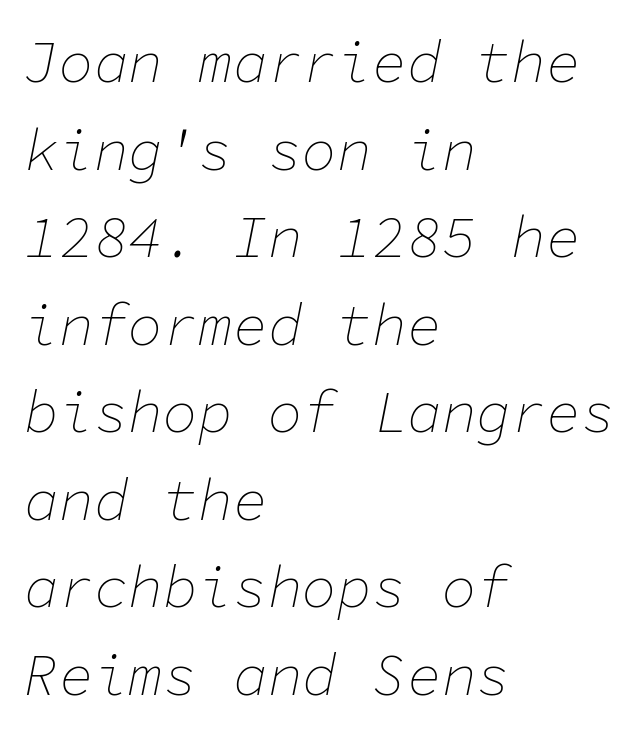
The image shows 58 px thin type, italic (leaning right), monospaced; set left-aligned, normal line spacing (1.51x), normal letter spacing, not underlined; low stroke contrast and a medium x-height.
